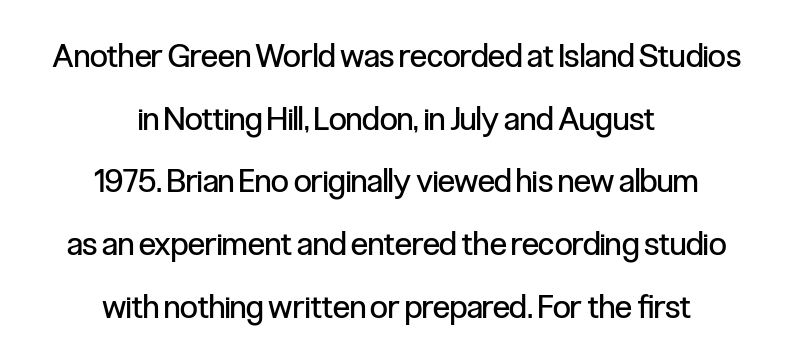
{"serif": "no", "italic": "no", "bold": "no", "weight": "regular", "width": "condensed", "stroke_contrast": "low", "x_height": "medium", "monospaced": "no", "underline": "no", "align": "center", "line_spacing": "loose", "line_spacing_ratio": 1.96, "letter_spacing": "normal", "letter_spacing_em": 0.0, "glyph_px": 32}
